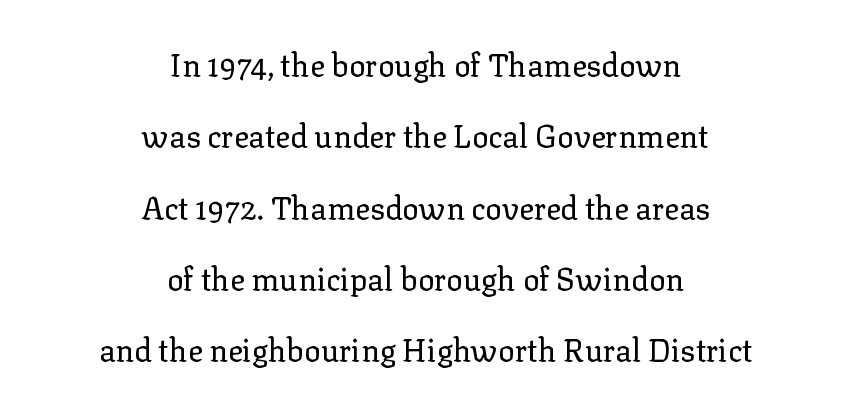
The image shows 31 px regular-weight serif type, upright; set centered, loose line spacing (2.3x), normal letter spacing, not underlined; low stroke contrast and a medium x-height.
